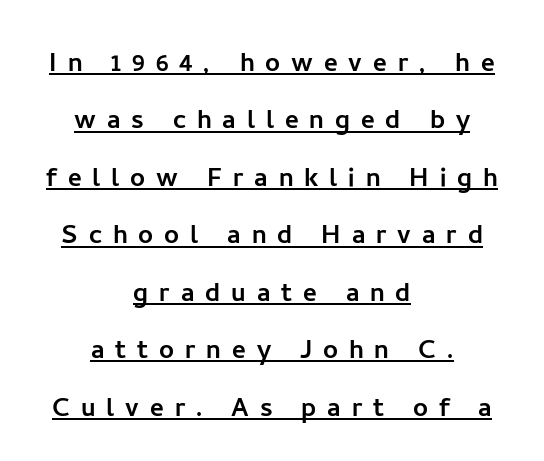
{"serif": "no", "italic": "no", "width": "normal", "stroke_contrast": "low", "x_height": "medium", "monospaced": "no", "underline": "yes", "align": "center", "line_spacing_ratio": 1.74, "letter_spacing": "wide", "letter_spacing_em": 0.33, "glyph_px": 33}
